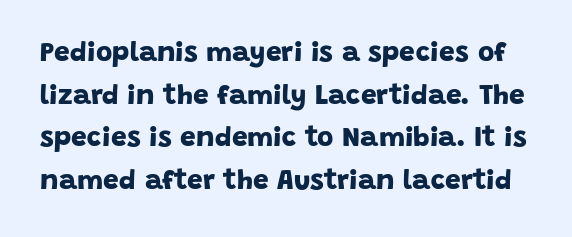
The image shows 28 px bold sans-serif type; set normal line spacing (1.52x), normal letter spacing, not underlined; low stroke contrast and a large x-height.
